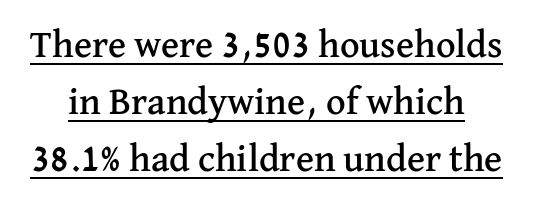
Q: Is the text italic (slanted)? A: No, it is upright.
Q: Is the typeface a serif or a sans-serif typeface? A: Serif.
Q: Is the text underlined? A: Yes.
Q: Is the spacing between letters normal or unusually wide? A: Normal.
Q: Is the spacing between lines tight, normal or loose? A: Normal.
Q: Width (condensed, normal, or wide)? A: Normal.
Q: Stroke contrast? A: Medium.
Q: x-height? A: Medium.
Q: Monospaced? A: No.
